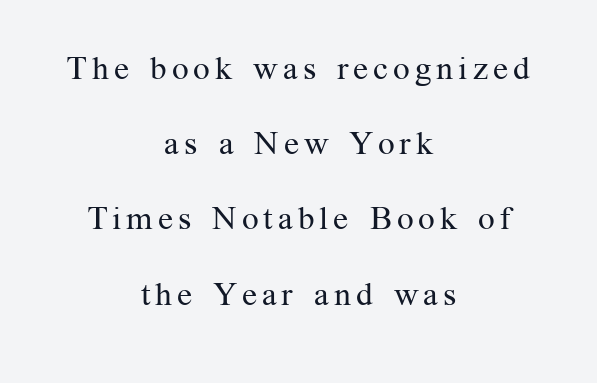
The image shows 33 px regular-weight serif type, upright; set centered, loose line spacing (2.28x), not underlined; medium stroke contrast and a medium x-height.
